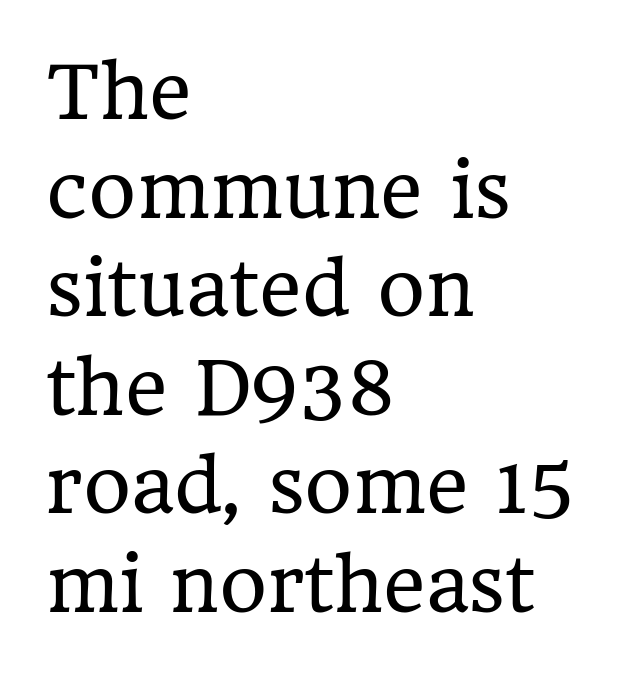
Q: Is the text bold? A: No.
Q: Is the text italic (slanted)? A: No, it is upright.
Q: Is the typeface a serif or a sans-serif typeface? A: Serif.
Q: Is the text underlined? A: No.
Q: How is the paragraph aligned? A: Left-aligned.
Q: Is the spacing between letters normal or unusually wide? A: Normal.
Q: Is the spacing between lines tight, normal or loose? A: Normal.
Q: Width (condensed, normal, or wide)? A: Normal.
Q: Stroke contrast? A: Low.
Q: x-height? A: Medium.
Q: Monospaced? A: No.
